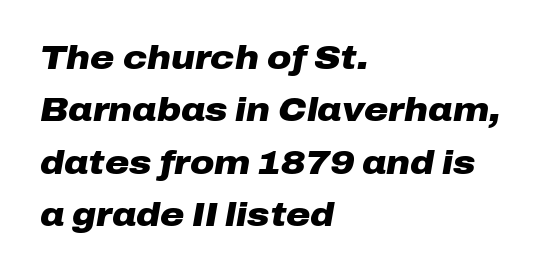
The image shows 33 px heavy, wide type, italic (leaning right); set left-aligned, normal line spacing (1.59x), normal letter spacing, not underlined; low stroke contrast and a medium x-height.
